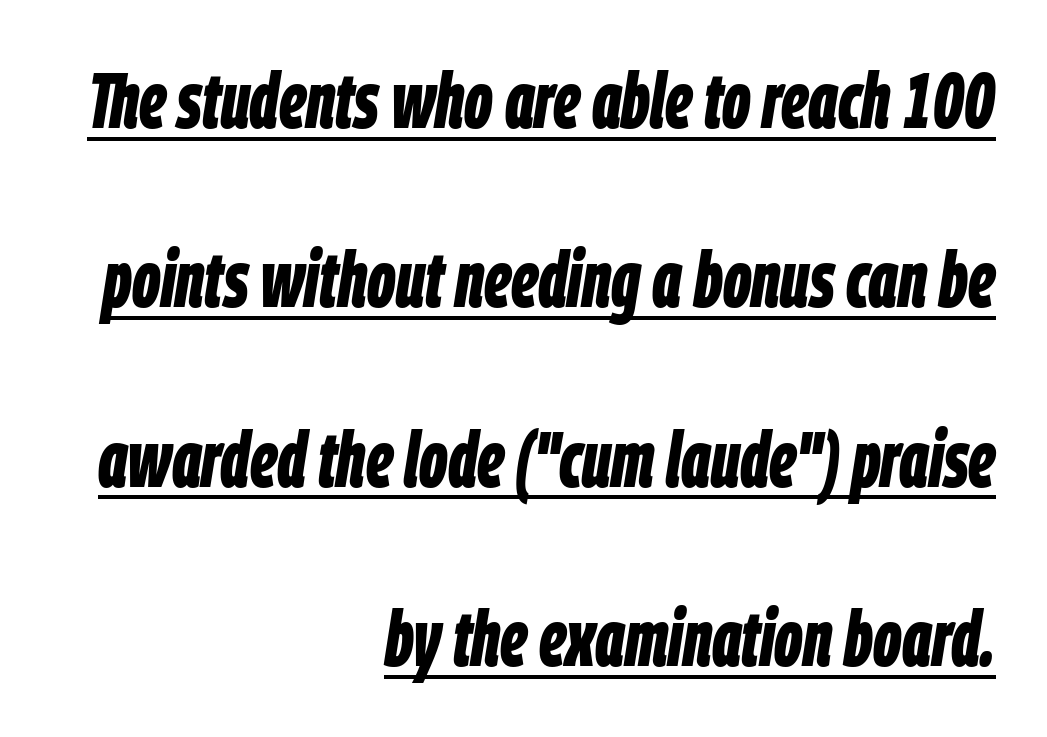
Q: Is the text bold? A: Yes.
Q: Is the text italic (slanted)? A: Yes, it leans right by about 9 degrees.
Q: Is the text underlined? A: Yes.
Q: How is the paragraph aligned? A: Right-aligned.
Q: Is the spacing between letters normal or unusually wide? A: Normal.
Q: Is the spacing between lines tight, normal or loose? A: Loose.
Q: Width (condensed, normal, or wide)? A: Condensed.
Q: Stroke contrast? A: Low.
Q: x-height? A: Large.
Q: Monospaced? A: No.
